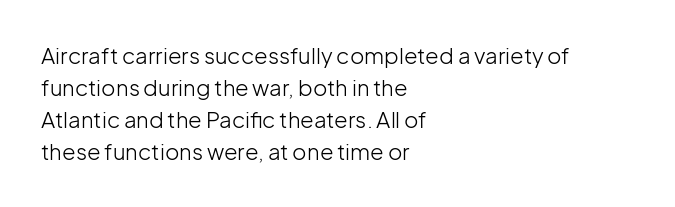
Weight: in the light-to-regular range. These lines keep a tight, regular rhythm from letter to letter. Any mark beneath the type? The region is blank. Left-aligned paragraph, ragged on the right. If you drew a line through each stem, it would be perfectly vertical. Honestly, the row spacing looks completely unremarkable.
